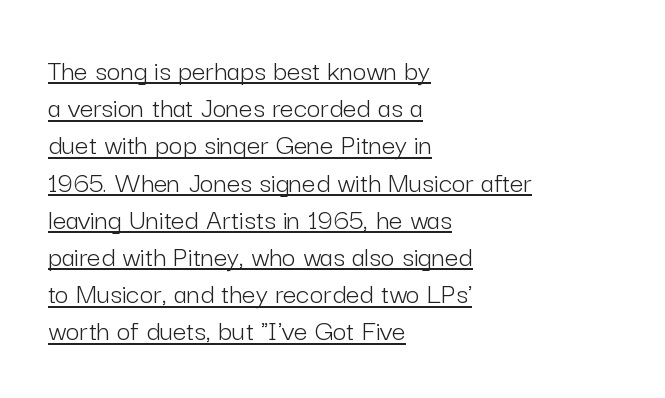
{"serif": "no", "italic": "no", "bold": "no", "weight": "light", "width": "normal", "stroke_contrast": "low", "x_height": "medium", "monospaced": "no", "underline": "yes", "align": "left", "line_spacing_ratio": 1.24, "letter_spacing": "normal", "letter_spacing_em": 0.0, "glyph_px": 30}
